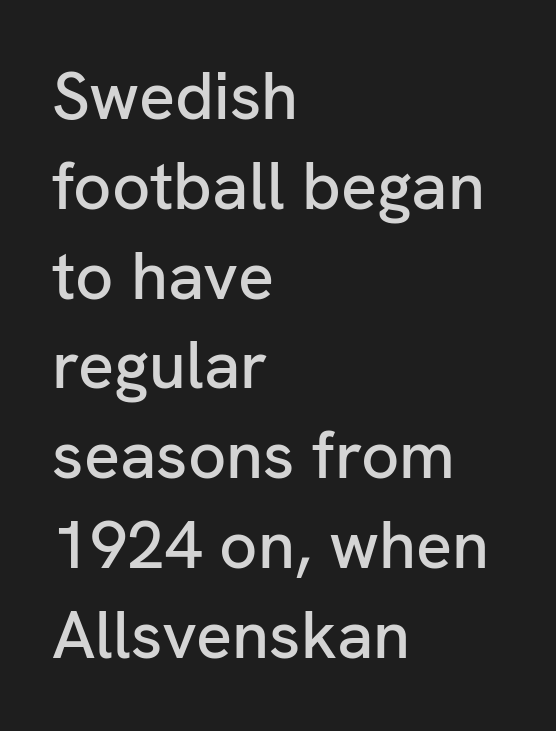
The line-height multiplier appears to be the usual default. Tracking here is standard; glyphs follow each other at the usual distance. The face used here is a sans, in the tradition of grotesques and geometrics. The paragraph shown leans on its left margin. The lettering holds an erect, upright posture throughout.
